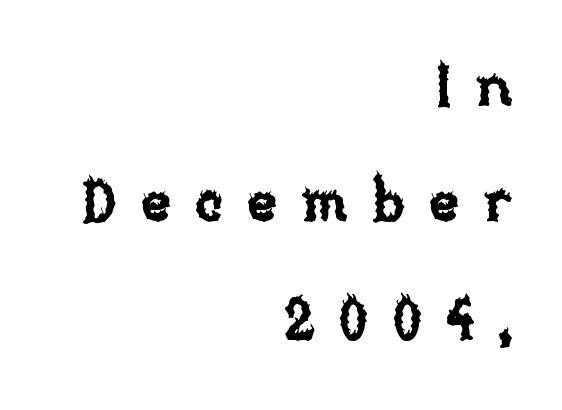
The gap between lines stays unmarked. Tracking here is generous; glyphs stand well apart from one another. The typography opts for an upright posture over an oblique one. A great deal of white space separates one row of letters from the next. Note the varied advance widths — an 'i' is clearly narrower than an 'm'.
